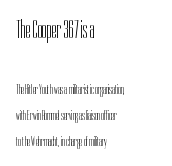
{"italic": "no", "bold": "no", "underline": "no", "align": "left", "line_spacing_ratio": 1.85, "letter_spacing": "normal", "letter_spacing_em": 0.0, "larger_block": "first", "size_ratio": 1.79, "glyph_px": 25}
